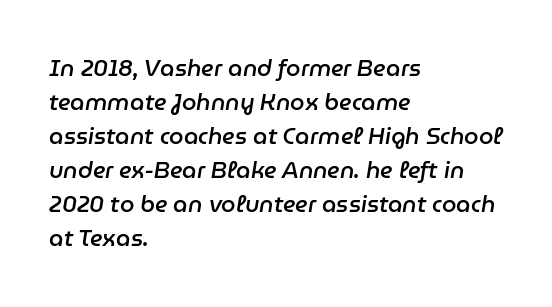
The image shows 23 px text type, italic (leaning right); set left-aligned, normal line spacing (1.48x), normal letter spacing, not underlined.
